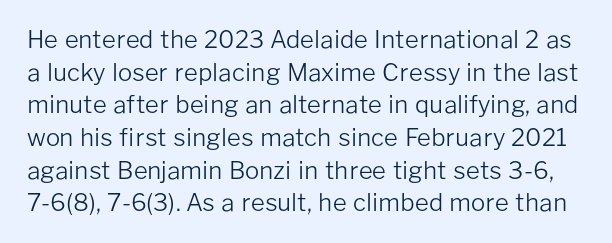
Q: Is the text bold? A: No.
Q: Is the text italic (slanted)? A: No, it is upright.
Q: Is the text underlined? A: No.
Q: Is the spacing between letters normal or unusually wide? A: Normal.
Q: Is the spacing between lines tight, normal or loose? A: Normal.
